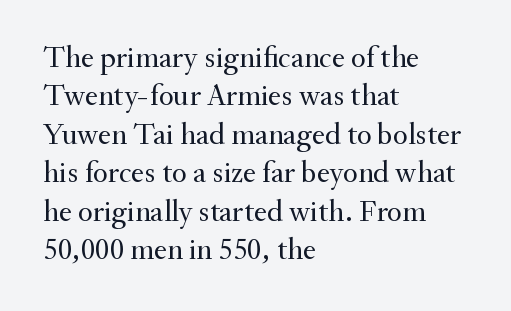
Q: Is the text bold? A: No.
Q: Is the text italic (slanted)? A: No, it is upright.
Q: Is the typeface a serif or a sans-serif typeface? A: Serif.
Q: Is the text underlined? A: No.
Q: How is the paragraph aligned? A: Left-aligned.
Q: Is the spacing between letters normal or unusually wide? A: Normal.
Q: Width (condensed, normal, or wide)? A: Normal.
Q: Stroke contrast? A: Medium.
Q: x-height? A: Small.
Q: Monospaced? A: No.
